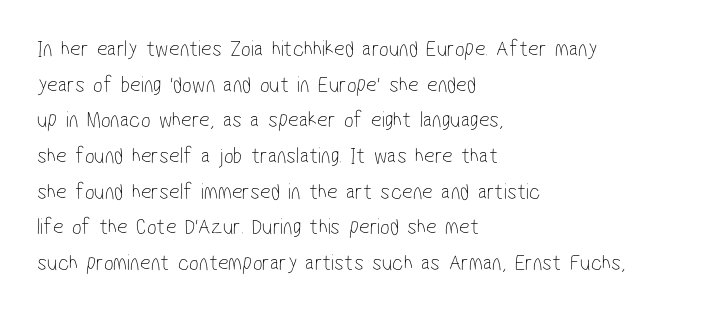
{"bold": "no", "underline": "no", "align": "left", "line_spacing": "normal", "line_spacing_ratio": 1.55, "letter_spacing": "normal", "letter_spacing_em": 0.0, "glyph_px": 23}
